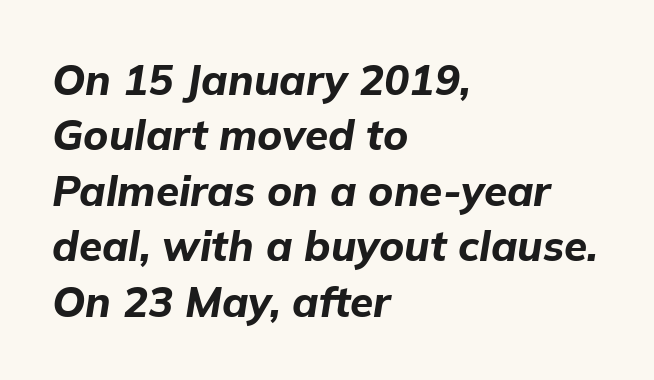
Q: Is the text bold? A: Yes.
Q: Is the text italic (slanted)? A: Yes, it leans right by about 9 degrees.
Q: Is the text underlined? A: No.
Q: How is the paragraph aligned? A: Left-aligned.
Q: Is the spacing between letters normal or unusually wide? A: Normal.
Q: Is the spacing between lines tight, normal or loose? A: Normal.
Q: Width (condensed, normal, or wide)? A: Normal.
Q: Stroke contrast? A: Low.
Q: x-height? A: Medium.
Q: Monospaced? A: No.
